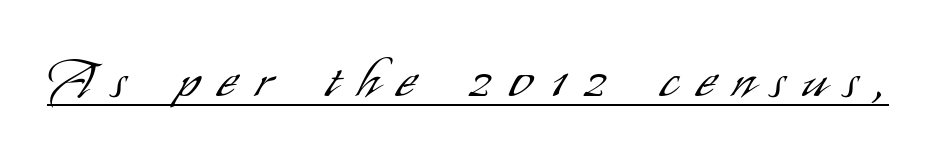
Q: Is the text bold? A: No.
Q: Is the text italic (slanted)? A: Yes.
Q: Is the typeface a serif or a sans-serif typeface? A: Sans-serif.
Q: Is the text underlined? A: Yes.
Q: Is the spacing between letters normal or unusually wide? A: Unusually wide.
Q: Width (condensed, normal, or wide)? A: Condensed.
Q: Stroke contrast? A: Low.
Q: x-height? A: Small.
Q: Monospaced? A: No.
